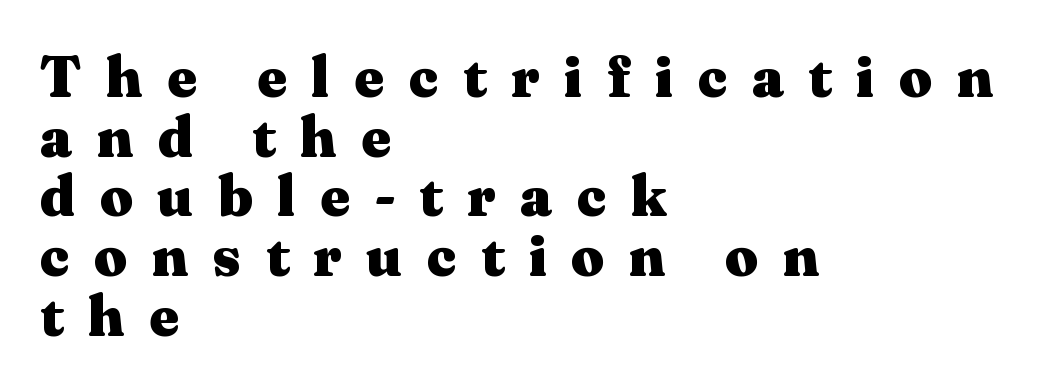
{"serif": "yes", "italic": "no", "bold": "yes", "weight": "heavy", "width": "wide", "stroke_contrast": "medium", "x_height": "medium", "monospaced": "no", "underline": "no", "align": "left", "line_spacing": "tight", "line_spacing_ratio": 1.03, "letter_spacing": "wide", "letter_spacing_em": 0.42, "glyph_px": 58}
